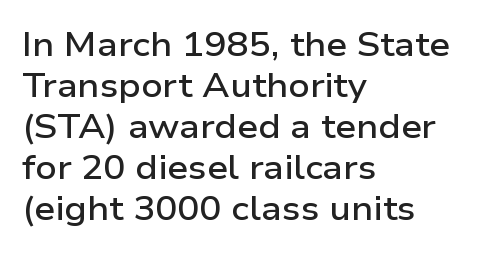
Q: Is the text bold? A: Semi-bold.
Q: Is the text italic (slanted)? A: No, it is upright.
Q: Is the typeface a serif or a sans-serif typeface? A: Sans-serif.
Q: Is the text underlined? A: No.
Q: How is the paragraph aligned? A: Left-aligned.
Q: Is the spacing between letters normal or unusually wide? A: Normal.
Q: Width (condensed, normal, or wide)? A: Wide.
Q: Stroke contrast? A: Low.
Q: x-height? A: Medium.
Q: Monospaced? A: No.
